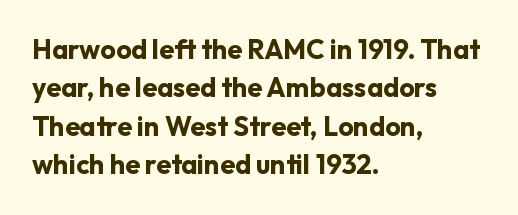
{"italic": "no", "bold": "yes", "underline": "no", "align": "left", "line_spacing": "normal", "line_spacing_ratio": 1.42, "letter_spacing": "normal", "letter_spacing_em": 0.0, "glyph_px": 27}
